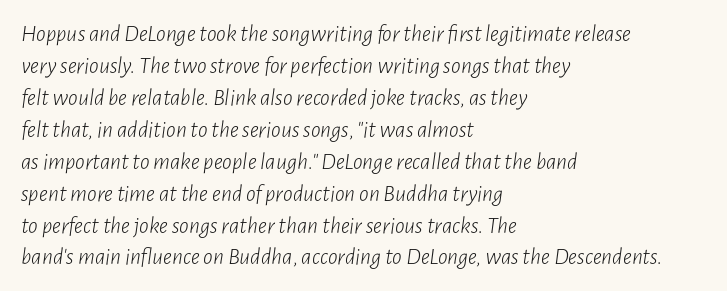
Q: Is the text bold? A: No.
Q: Is the text italic (slanted)? A: Yes, it leans right by about 7 degrees.
Q: Is the text underlined? A: No.
Q: How is the paragraph aligned? A: Left-aligned.
Q: Is the spacing between letters normal or unusually wide? A: Normal.
Q: Is the spacing between lines tight, normal or loose? A: Normal.
